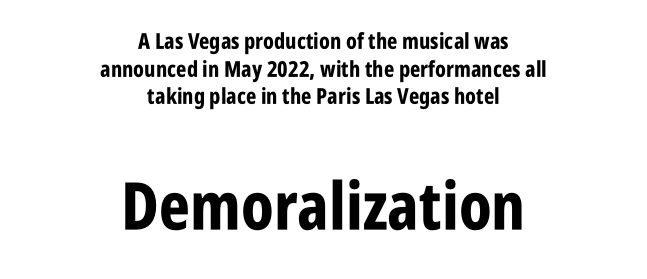
The image shows 66 px bold, condensed sans-serif type, upright; set centered, normal line spacing (1.26x), normal letter spacing, not underlined; the second (bottom) block is 3.0x larger; low stroke contrast and a large x-height.
